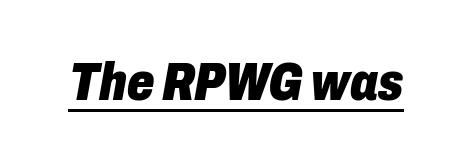
This rendering features underlined lettering. Rendered with sloped, italic letterforms. Does the weight exceed regular? Yes, all the way to bold. Here the designer chose a conventional face with non-uniform glyph widths. Does extra space separate the letters? No, they use regular spacing.
